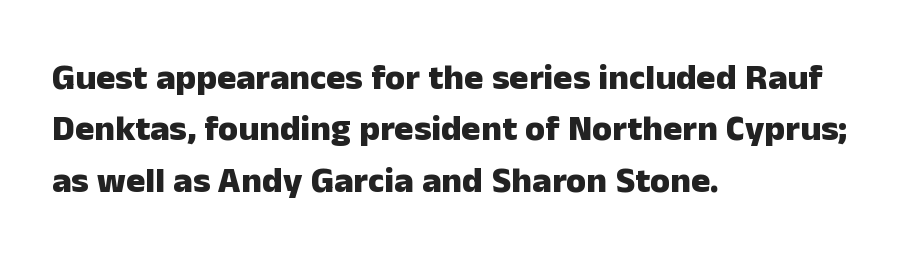
The image shows 36 px heavy sans-serif type, upright; set left-aligned, normal line spacing (1.43x), normal letter spacing, not underlined; low stroke contrast and a medium x-height.
